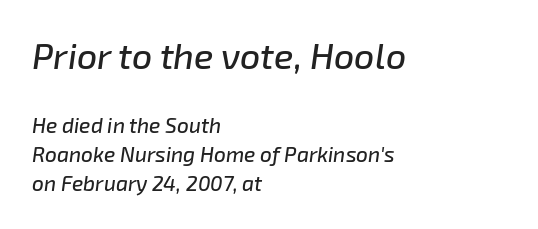
The image shows 36 px text type, italic (leaning right); set left-aligned, normal line spacing (1.39x), normal letter spacing, not underlined; the first (top) block is 1.71x larger; low stroke contrast and a medium x-height.
